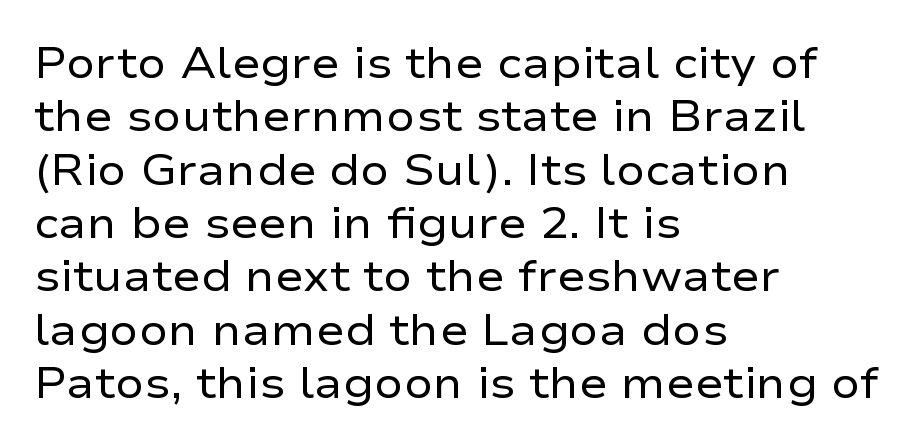
{"serif": "no", "italic": "no", "bold": "no", "weight": "regular", "width": "wide", "stroke_contrast": "low", "x_height": "medium", "monospaced": "no", "underline": "no", "align": "left", "line_spacing_ratio": 1.24, "letter_spacing": "normal", "letter_spacing_em": 0.0, "glyph_px": 43}
